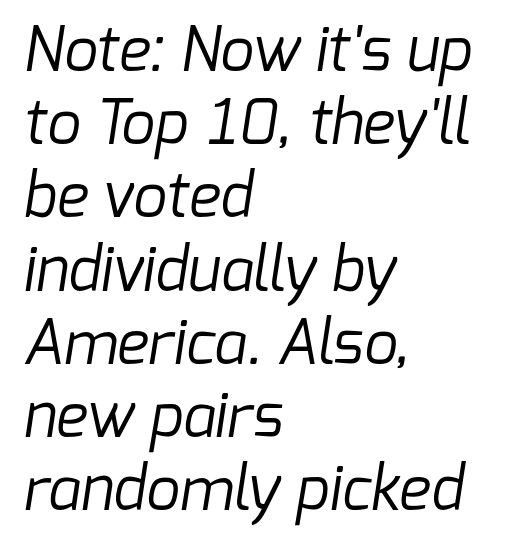
Q: Is the text bold? A: No.
Q: Is the typeface a serif or a sans-serif typeface? A: Sans-serif.
Q: Is the text underlined? A: No.
Q: How is the paragraph aligned? A: Left-aligned.
Q: Is the spacing between letters normal or unusually wide? A: Normal.
Q: Width (condensed, normal, or wide)? A: Normal.
Q: Stroke contrast? A: Low.
Q: x-height? A: Medium.
Q: Monospaced? A: No.
